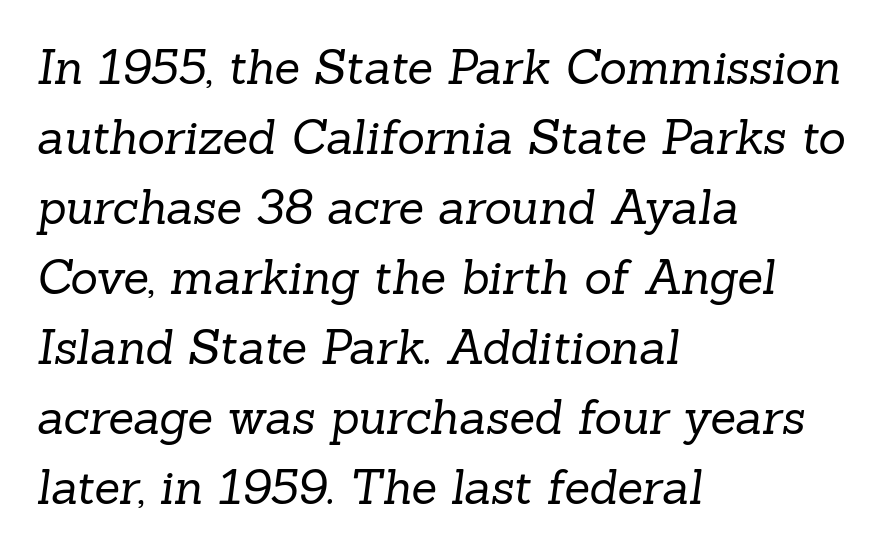
This rendering employs a face with finishing strokes, i.e., a serif. Spacing between characters is what you'd get straight out of the box. The typeface has the unassuming heft of standard copy or less. These lines are rendered in a variable-pitch font. The rag falls on the right side of this text block. Clear beneath every line of the passage.
